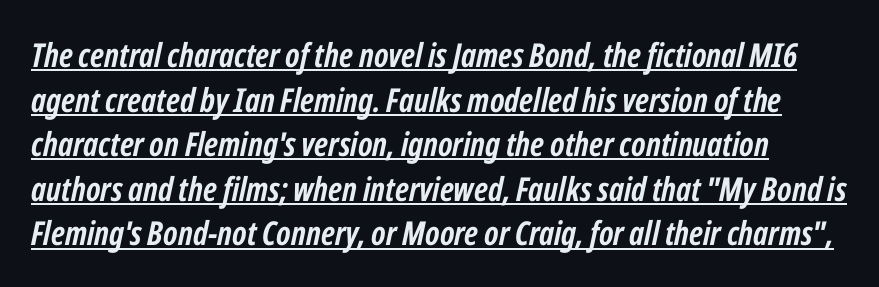
{"italic": "yes", "lean": "right", "slant_degrees": 12, "bold": "yes", "weight": "semibold", "width": "condensed", "stroke_contrast": "low", "x_height": "medium", "monospaced": "no", "underline": "yes", "line_spacing": "normal", "line_spacing_ratio": 1.35, "letter_spacing": "normal", "letter_spacing_em": 0.0, "glyph_px": 33}
